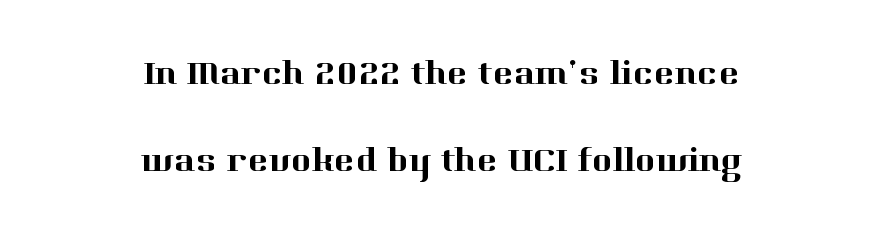
Q: Is the text italic (slanted)? A: No, it is upright.
Q: Is the typeface a serif or a sans-serif typeface? A: Serif.
Q: Is the text underlined? A: No.
Q: How is the paragraph aligned? A: Centered.
Q: Is the spacing between letters normal or unusually wide? A: Normal.
Q: Is the spacing between lines tight, normal or loose? A: Loose.
Q: Width (condensed, normal, or wide)? A: Normal.
Q: Stroke contrast? A: High.
Q: x-height? A: Medium.
Q: Monospaced? A: No.
